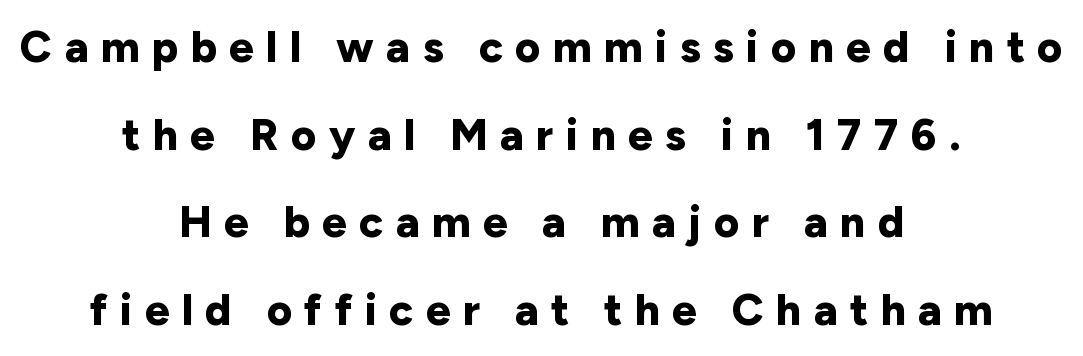
The image shows 44 px bold sans-serif type, upright; set centered, loose line spacing (1.99x), unusually wide letter spacing (+0.28 em), not underlined; low stroke contrast and a medium x-height.
